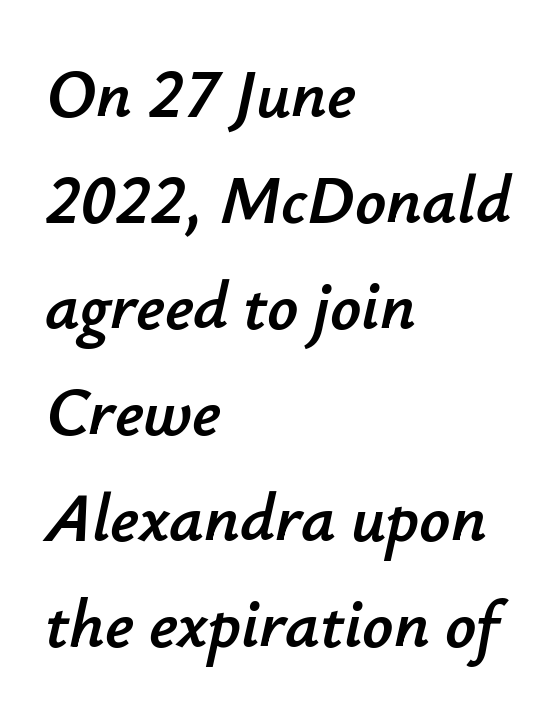
The image shows 68 px text type, italic (leaning right); set left-aligned, normal line spacing (1.56x), normal letter spacing, not underlined; low stroke contrast and a small x-height.
